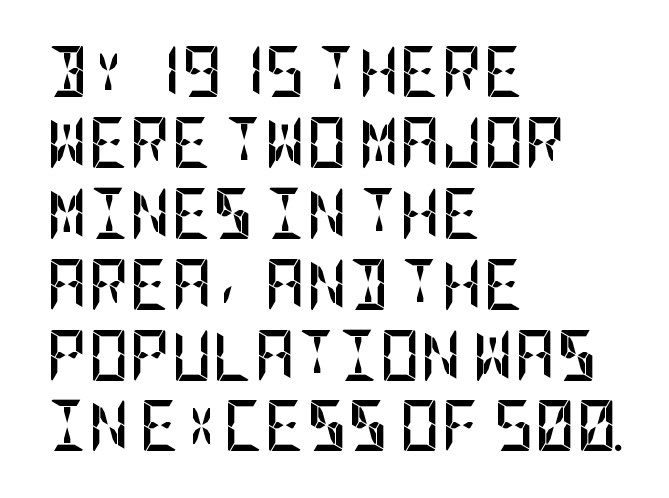
{"serif": "no", "italic": "no", "bold": "yes", "weight": "semibold", "width": "condensed", "stroke_contrast": "low", "x_height": "large", "underline": "no", "align": "left", "line_spacing": "normal", "line_spacing_ratio": 1.39, "letter_spacing": "normal", "letter_spacing_em": 0.0, "glyph_px": 51}
